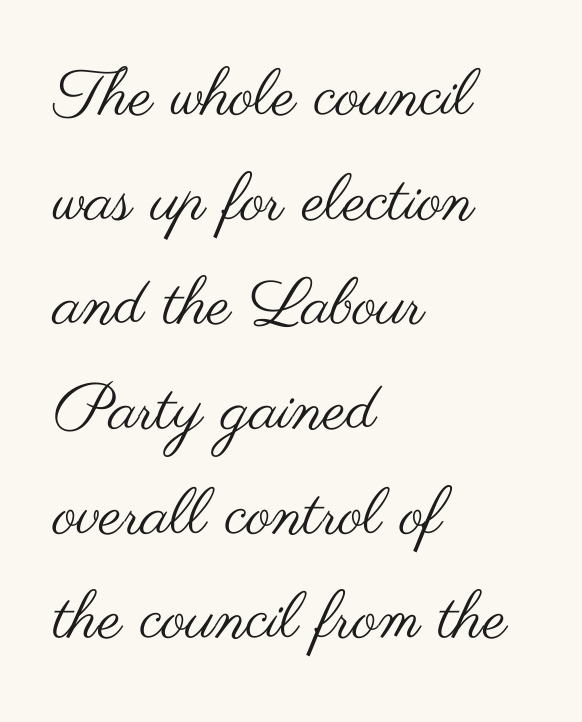
Q: Is the text bold? A: No.
Q: Is the text italic (slanted)? A: Yes.
Q: Is the typeface a serif or a sans-serif typeface? A: Sans-serif.
Q: Is the text underlined? A: No.
Q: How is the paragraph aligned? A: Left-aligned.
Q: Is the spacing between letters normal or unusually wide? A: Normal.
Q: Is the spacing between lines tight, normal or loose? A: Normal.
Q: Width (condensed, normal, or wide)? A: Wide.
Q: Stroke contrast? A: Medium.
Q: x-height? A: Small.
Q: Monospaced? A: No.
